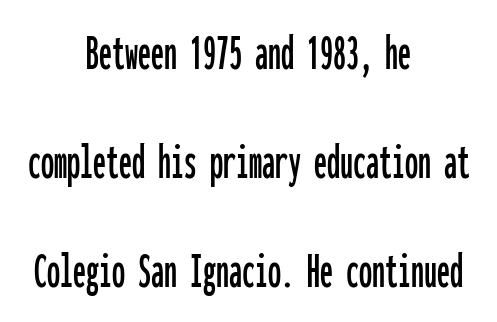
{"serif": "no", "italic": "no", "width": "condensed", "stroke_contrast": "low", "x_height": "medium", "monospaced": "yes", "underline": "no", "align": "center", "line_spacing": "loose", "line_spacing_ratio": 2.1, "letter_spacing": "normal", "letter_spacing_em": 0.0, "glyph_px": 52}
